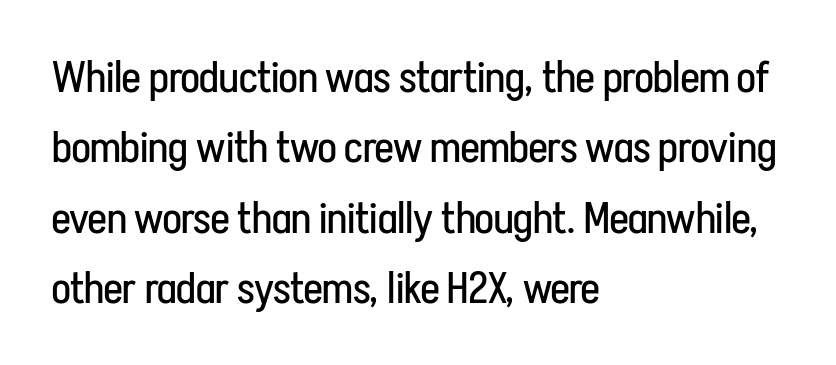
Q: Is the text bold? A: No.
Q: Is the text italic (slanted)? A: No, it is upright.
Q: Is the typeface a serif or a sans-serif typeface? A: Sans-serif.
Q: Is the text underlined? A: No.
Q: How is the paragraph aligned? A: Left-aligned.
Q: Is the spacing between letters normal or unusually wide? A: Normal.
Q: Is the spacing between lines tight, normal or loose? A: Normal.
Q: Width (condensed, normal, or wide)? A: Condensed.
Q: Stroke contrast? A: Low.
Q: x-height? A: Medium.
Q: Monospaced? A: No.
